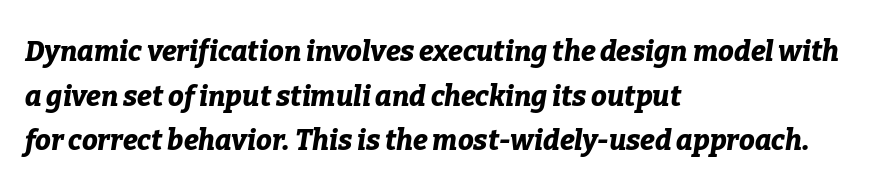
{"italic": "yes", "lean": "right", "slant_degrees": 9, "bold": "yes", "weight": "bold", "width": "normal", "stroke_contrast": "low", "x_height": "medium", "monospaced": "no", "underline": "no", "align": "left", "line_spacing": "normal", "line_spacing_ratio": 1.59, "letter_spacing": "normal", "letter_spacing_em": 0.0, "glyph_px": 28}
